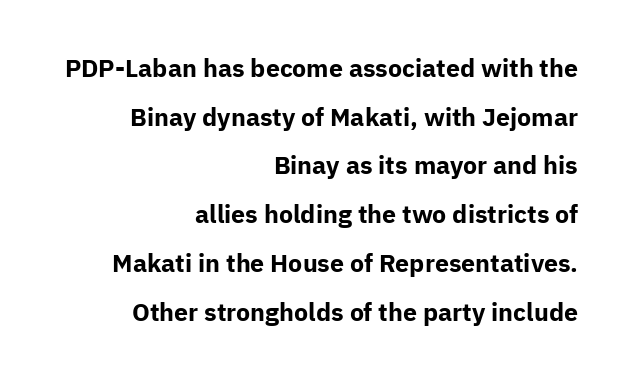
Q: Is the text bold? A: Yes.
Q: Is the text italic (slanted)? A: No, it is upright.
Q: Is the text underlined? A: No.
Q: How is the paragraph aligned? A: Right-aligned.
Q: Is the spacing between letters normal or unusually wide? A: Normal.
Q: Is the spacing between lines tight, normal or loose? A: Loose.
